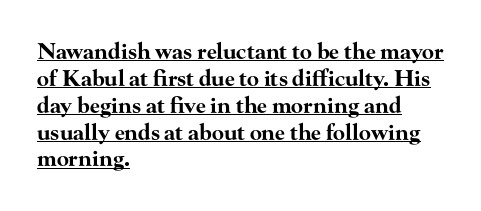
{"italic": "no", "bold": "yes", "underline": "yes", "align": "left", "line_spacing_ratio": 1.22, "letter_spacing": "normal", "letter_spacing_em": 0.0, "glyph_px": 22}
